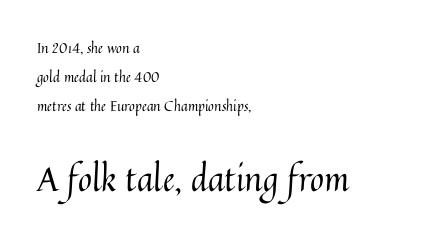
{"bold": "no", "weight": "regular", "width": "normal", "stroke_contrast": "medium", "x_height": "medium", "monospaced": "no", "underline": "no", "align": "left", "line_spacing": "loose", "line_spacing_ratio": 2.08, "letter_spacing": "normal", "letter_spacing_em": 0.0, "larger_block": "second", "size_ratio": 2.43, "glyph_px": 34}
